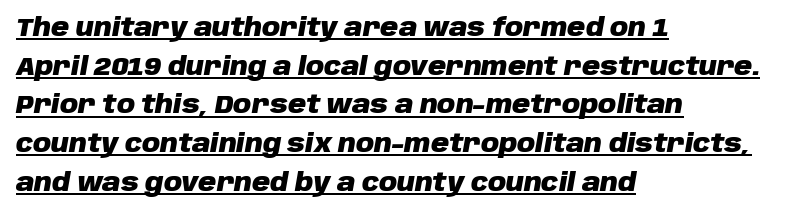
When letters slant like this, we call the style italic. Does the weight exceed regular? Yes, all the way to bold. Decoration check: the copy is underlined. Does the leading feel generous? No, just average. The type is set solid horizontally, with unmodified tracking. This rendering uses left alignment, leaving the right contour irregular.
